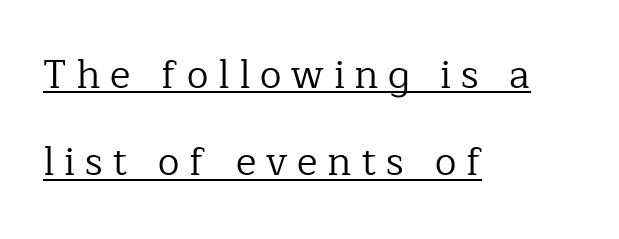
{"serif": "yes", "italic": "no", "bold": "no", "weight": "regular", "width": "normal", "stroke_contrast": "low", "x_height": "medium", "monospaced": "no", "underline": "yes", "align": "left", "line_spacing": "loose", "line_spacing_ratio": 2.24, "letter_spacing": "wide", "letter_spacing_em": 0.25, "glyph_px": 39}
